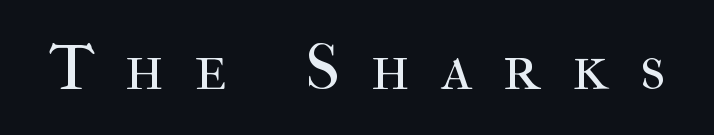
The type is letterspaced generously, with wide tracking. These lines are rendered in a variable-pitch font. These lines were composed using upright roman letters. Clear beneath every line of the passage. The letters carry serifs — small finishing strokes at the ends of their stems. The weight would be labelled regular, book, light, or lighter still.
